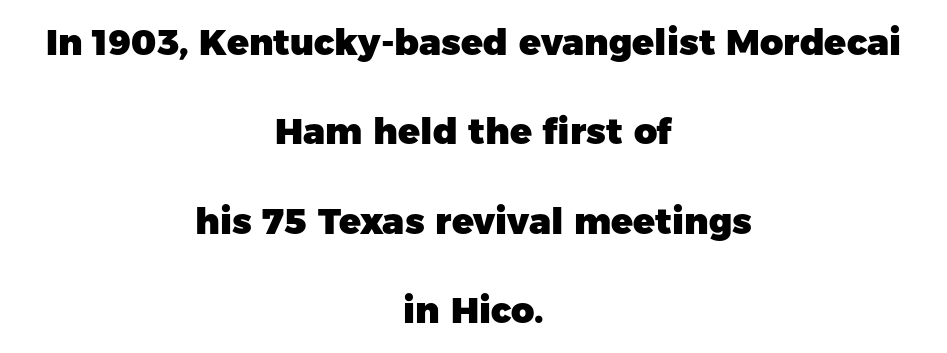
The image shows 36 px heavy sans-serif type, upright; set centered, loose line spacing (2.48x), normal letter spacing, not underlined; low stroke contrast and a medium x-height.
